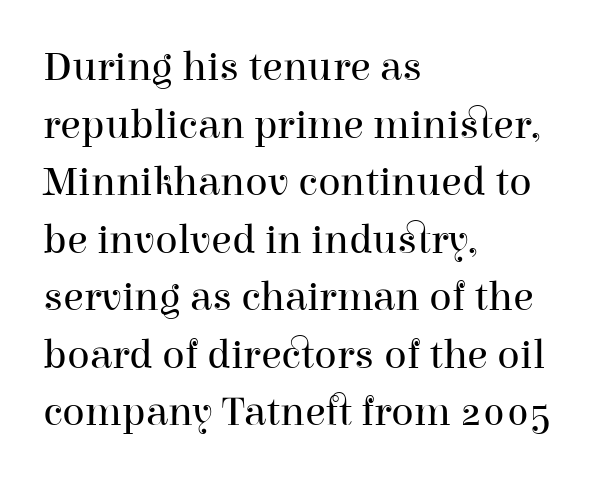
The image shows 42 px regular-weight serif type, upright; set left-aligned, normal line spacing (1.37x), normal letter spacing, not underlined; high stroke contrast and a medium x-height.
